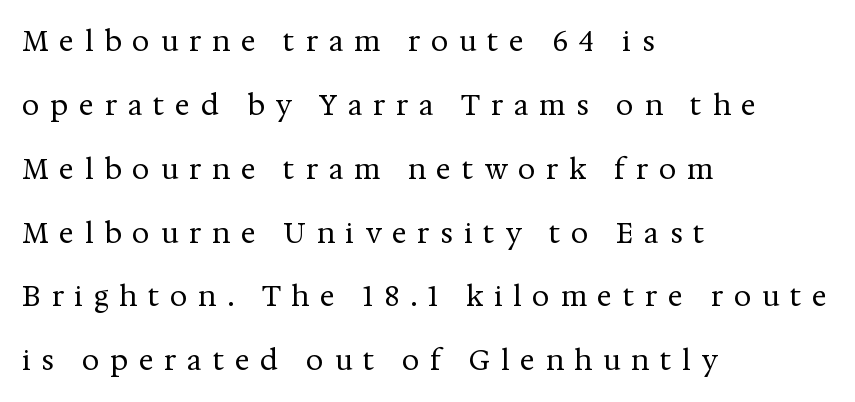
Q: Is the text bold? A: No.
Q: Is the text italic (slanted)? A: No, it is upright.
Q: Is the typeface a serif or a sans-serif typeface? A: Serif.
Q: Is the text underlined? A: No.
Q: How is the paragraph aligned? A: Left-aligned.
Q: Is the spacing between letters normal or unusually wide? A: Unusually wide.
Q: Is the spacing between lines tight, normal or loose? A: Loose.
Q: Width (condensed, normal, or wide)? A: Normal.
Q: Stroke contrast? A: Medium.
Q: x-height? A: Medium.
Q: Monospaced? A: No.
